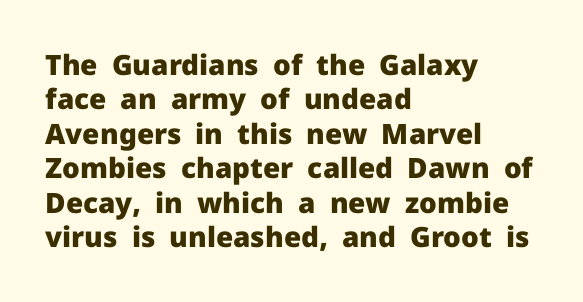
The image shows 28 px heavy sans-serif type, upright; set left-aligned, line spacing 1.23x, normal letter spacing, not underlined; low stroke contrast and a medium x-height.
